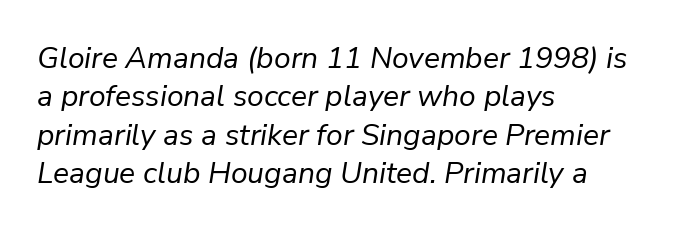
{"italic": "yes", "lean": "right", "slant_degrees": 9, "bold": "no", "weight": "regular", "width": "normal", "stroke_contrast": "low", "x_height": "medium", "monospaced": "no", "underline": "no", "align": "left", "line_spacing": "normal", "line_spacing_ratio": 1.28, "letter_spacing": "normal", "letter_spacing_em": 0.0, "glyph_px": 30}
